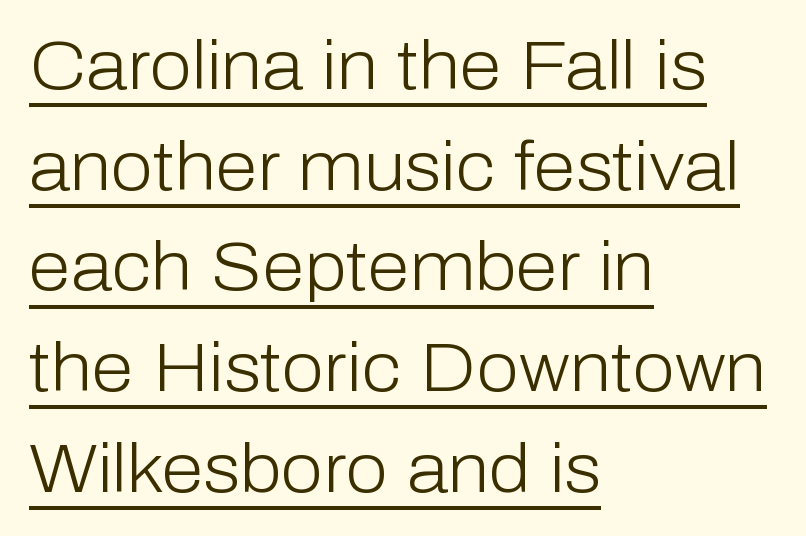
The image shows 68 px light sans-serif type, upright; set left-aligned, normal line spacing (1.48x), normal letter spacing, underlined; low stroke contrast and a medium x-height.
